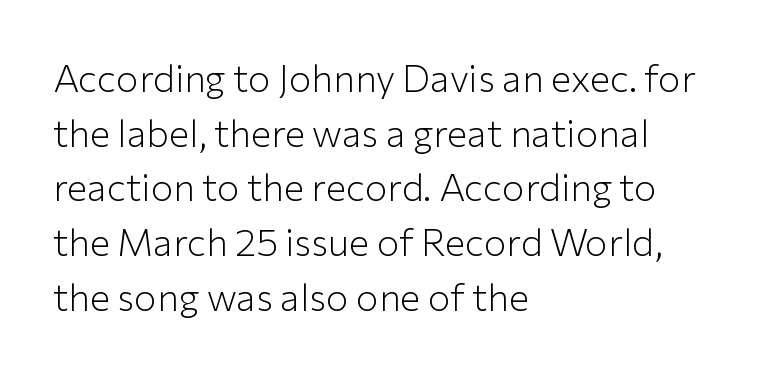
{"serif": "no", "italic": "no", "bold": "no", "weight": "light", "width": "normal", "stroke_contrast": "low", "x_height": "medium", "monospaced": "no", "underline": "no", "align": "left", "line_spacing": "normal", "line_spacing_ratio": 1.44, "letter_spacing": "normal", "letter_spacing_em": 0.0, "glyph_px": 38}
